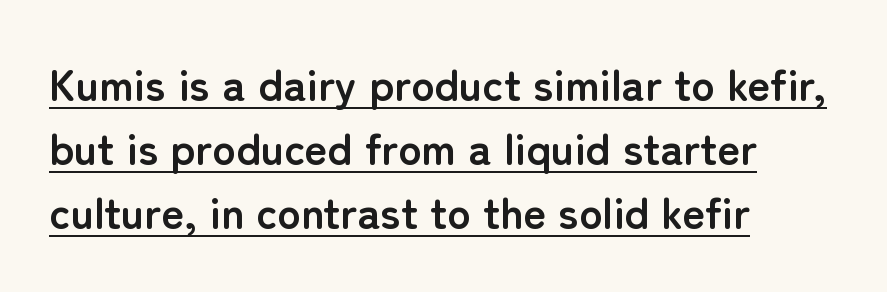
Decoration check: the copy is underlined. Nope, no serifs anywhere on these letters. Caption: standard tracking, unaltered. The strokes are fattened all the way to bold. Alignment: flush left.
